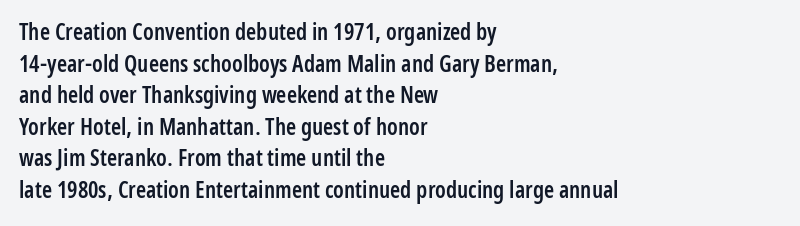
The image shows 23 px text type, upright; set left-aligned, normal line spacing (1.37x), normal letter spacing, not underlined.
